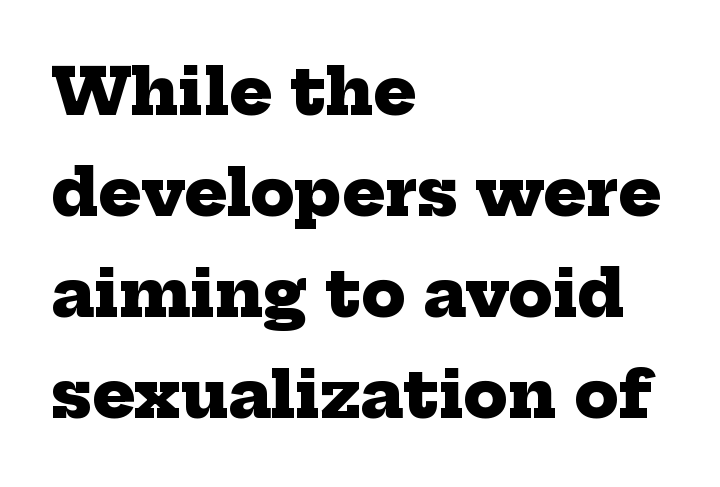
{"serif": "yes", "bold": "yes", "weight": "heavy", "width": "normal", "stroke_contrast": "low", "x_height": "medium", "monospaced": "no", "underline": "no", "align": "left", "line_spacing": "normal", "line_spacing_ratio": 1.58, "letter_spacing": "normal", "letter_spacing_em": 0.0, "glyph_px": 64}
